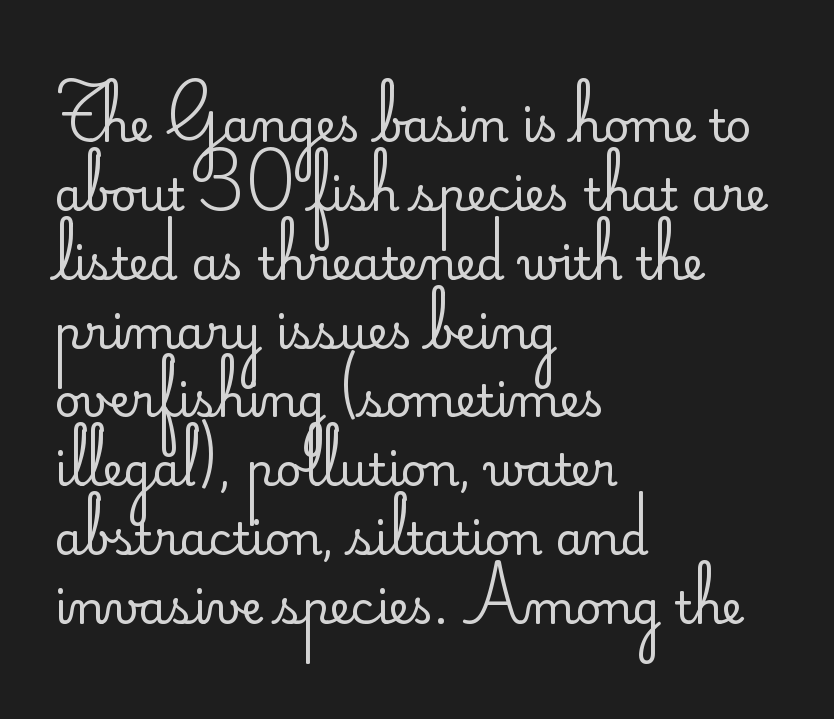
{"serif": "no", "italic": "no", "bold": "no", "weight": "regular", "width": "normal", "stroke_contrast": "low", "x_height": "small", "monospaced": "no", "underline": "no", "align": "left", "line_spacing": "normal", "line_spacing_ratio": 1.53, "letter_spacing": "normal", "letter_spacing_em": 0.0, "glyph_px": 45}
